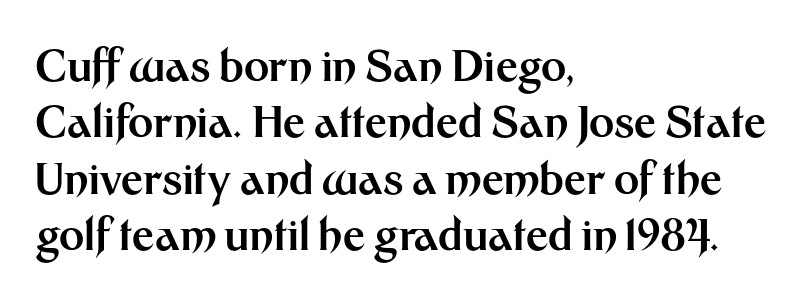
Typeset ragged right — the left edge is the straight one. Proportional: the letters do not fall into vertical columns. On the weight axis this lands at bold, roughly 700. Short note: letters normally spaced. This rendering features lettering with no underline.
